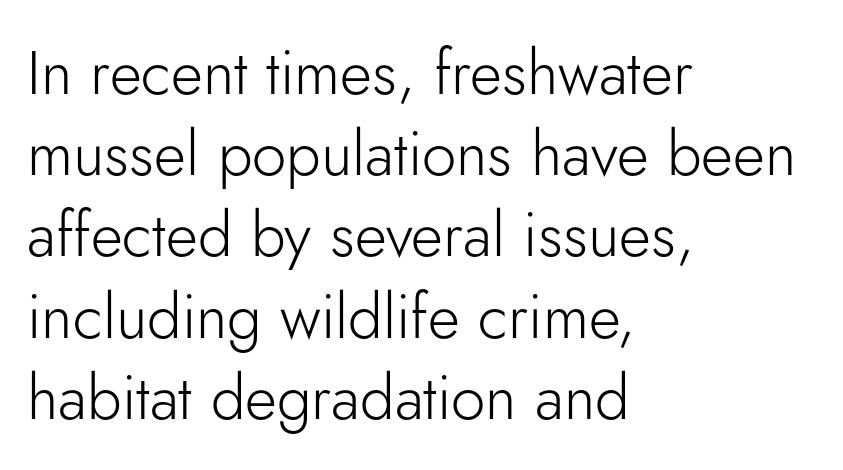
{"serif": "no", "italic": "no", "bold": "no", "weight": "light", "width": "normal", "stroke_contrast": "low", "x_height": "small", "monospaced": "no", "underline": "no", "align": "left", "line_spacing": "normal", "line_spacing_ratio": 1.31, "letter_spacing": "normal", "letter_spacing_em": 0.0, "glyph_px": 62}
